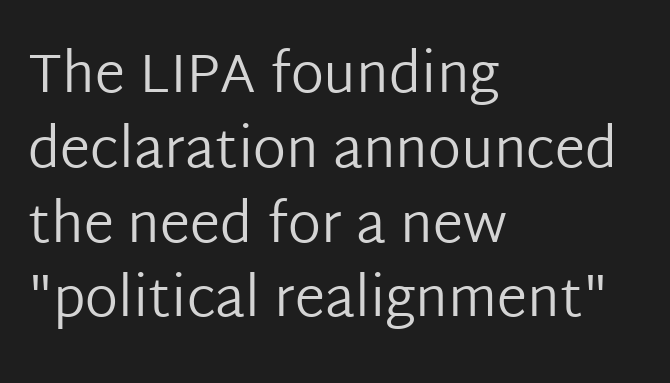
The image shows 55 px regular-weight sans-serif type, upright; set left-aligned, normal line spacing (1.36x), normal letter spacing, not underlined; low stroke contrast and a medium x-height.
